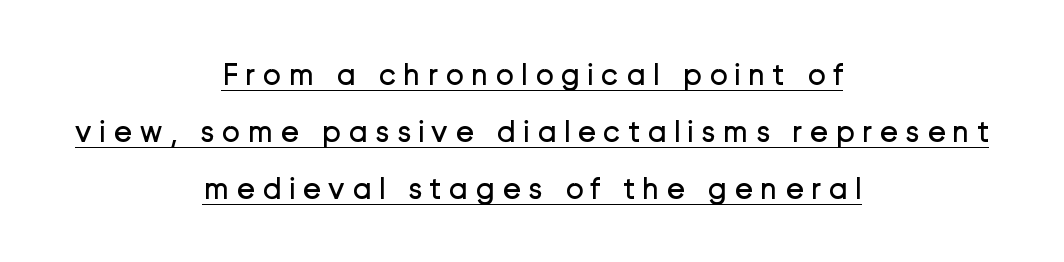
{"serif": "no", "italic": "no", "bold": "no", "weight": "regular", "width": "normal", "stroke_contrast": "low", "x_height": "medium", "monospaced": "no", "underline": "yes", "align": "center", "line_spacing_ratio": 1.84, "letter_spacing": "wide", "letter_spacing_em": 0.23, "glyph_px": 31}
